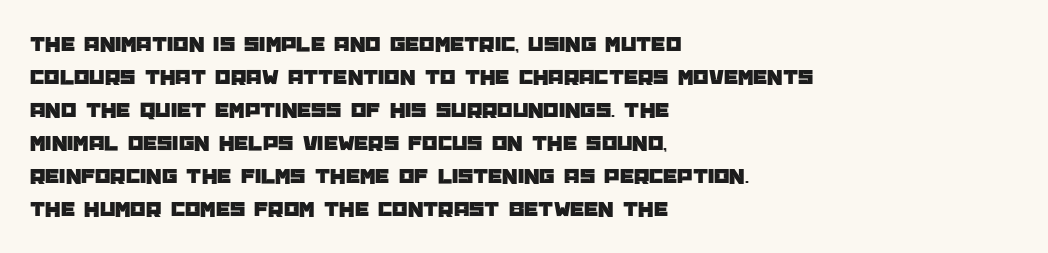
{"italic": "no", "underline": "no", "align": "left", "line_spacing": "normal", "line_spacing_ratio": 1.5, "letter_spacing": "normal", "letter_spacing_em": 0.0, "glyph_px": 22}
